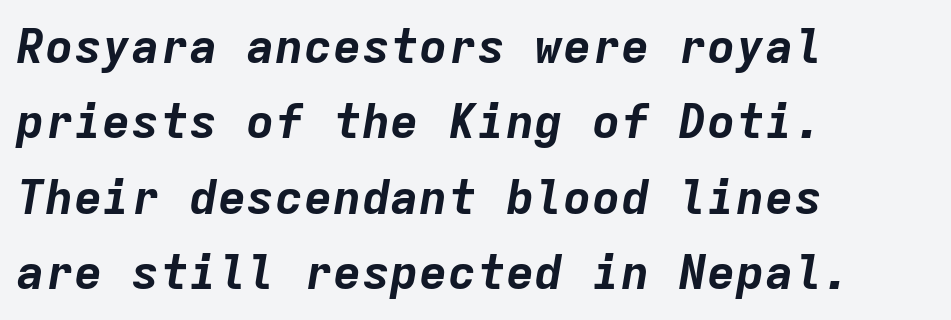
Q: Is the text bold? A: Yes.
Q: Is the text italic (slanted)? A: Yes, it leans right by about 9 degrees.
Q: Is the text underlined? A: No.
Q: How is the paragraph aligned? A: Left-aligned.
Q: Is the spacing between letters normal or unusually wide? A: Normal.
Q: Is the spacing between lines tight, normal or loose? A: Normal.
Q: Width (condensed, normal, or wide)? A: Normal.
Q: Stroke contrast? A: Low.
Q: x-height? A: Medium.
Q: Monospaced? A: Yes.
